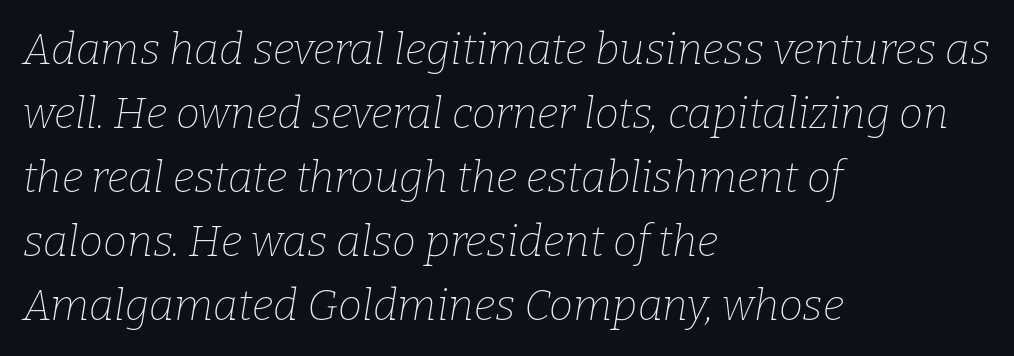
The image shows 43 px thin serif type, italic (leaning right); set left-aligned, normal line spacing (1.49x), normal letter spacing, not underlined; low stroke contrast and a medium x-height.
